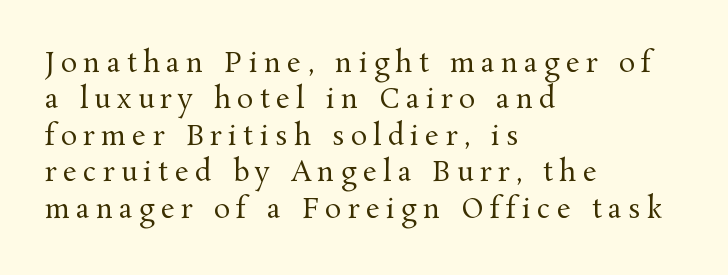
The lines in this sample share a left origin and differ only in where they stop. The space between consecutive lines is moderate. Words appear elongated and porous because spacing is wide. Unbolded letterforms with no extra heft. The specimen omits any rule beneath the text block's lines. Vertical strokes here are truly vertical.
